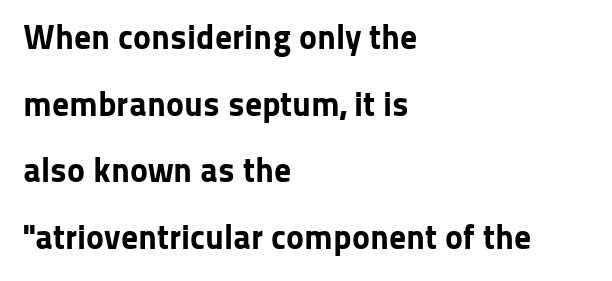
{"serif": "no", "italic": "no", "bold": "yes", "weight": "bold", "width": "normal", "stroke_contrast": "low", "x_height": "medium", "monospaced": "no", "underline": "no", "align": "left", "line_spacing": "loose", "line_spacing_ratio": 1.96, "letter_spacing": "normal", "letter_spacing_em": 0.0, "glyph_px": 34}
